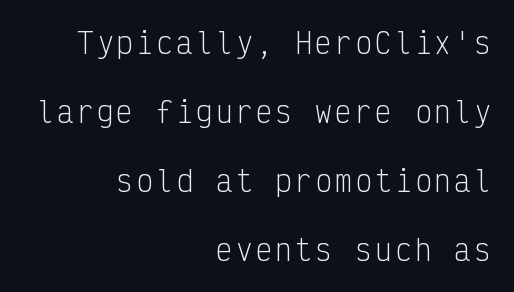
{"serif": "no", "italic": "no", "bold": "no", "weight": "light", "width": "condensed", "stroke_contrast": "low", "x_height": "medium", "monospaced": "yes", "underline": "no", "align": "right", "line_spacing": "loose", "line_spacing_ratio": 2.47, "glyph_px": 28}
